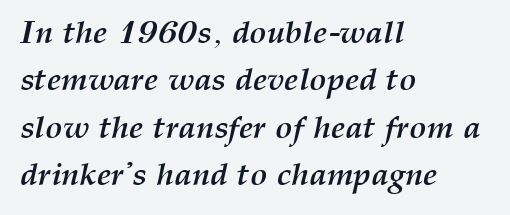
Q: Is the text bold? A: Yes.
Q: Is the text italic (slanted)? A: Yes, it leans right by about 12 degrees.
Q: Is the text underlined? A: No.
Q: How is the paragraph aligned? A: Left-aligned.
Q: Is the spacing between letters normal or unusually wide? A: Normal.
Q: Is the spacing between lines tight, normal or loose? A: Normal.
Q: Width (condensed, normal, or wide)? A: Normal.
Q: Stroke contrast? A: Medium.
Q: x-height? A: Medium.
Q: Monospaced? A: No.
